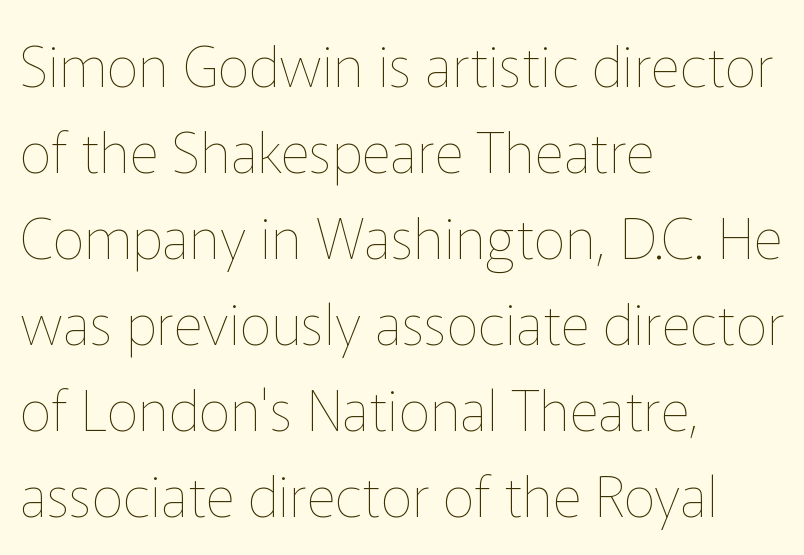
The image shows 57 px thin type, upright; set left-aligned, normal line spacing (1.51x), normal letter spacing, not underlined; low stroke contrast and a medium x-height.
